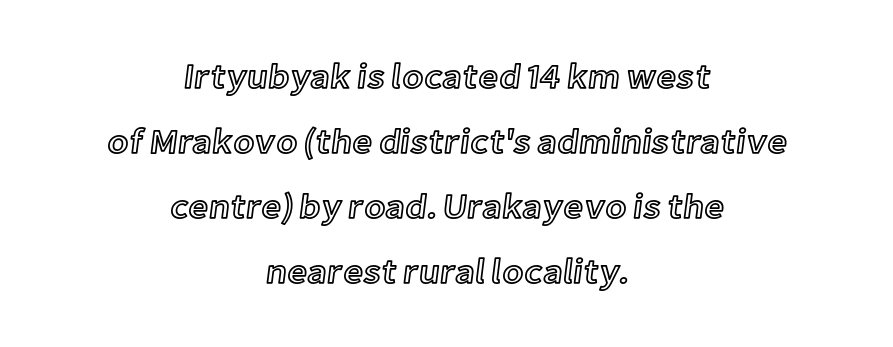
The image shows 35 px text type; set centered, line spacing 1.86x, normal letter spacing, not underlined; a medium x-height.
